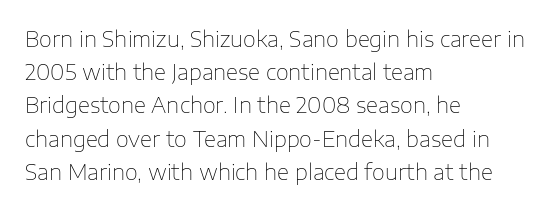
{"italic": "no", "bold": "no", "underline": "no", "align": "left", "line_spacing": "normal", "line_spacing_ratio": 1.58, "letter_spacing": "normal", "letter_spacing_em": 0.0, "glyph_px": 21}
